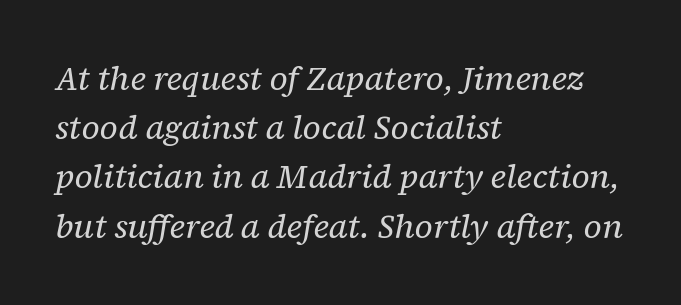
{"serif": "yes", "italic": "yes", "lean": "right", "slant_degrees": 12, "bold": "no", "weight": "regular", "width": "normal", "stroke_contrast": "low", "x_height": "medium", "monospaced": "no", "underline": "no", "align": "left", "line_spacing": "normal", "line_spacing_ratio": 1.49, "letter_spacing": "normal", "letter_spacing_em": 0.0, "glyph_px": 33}
